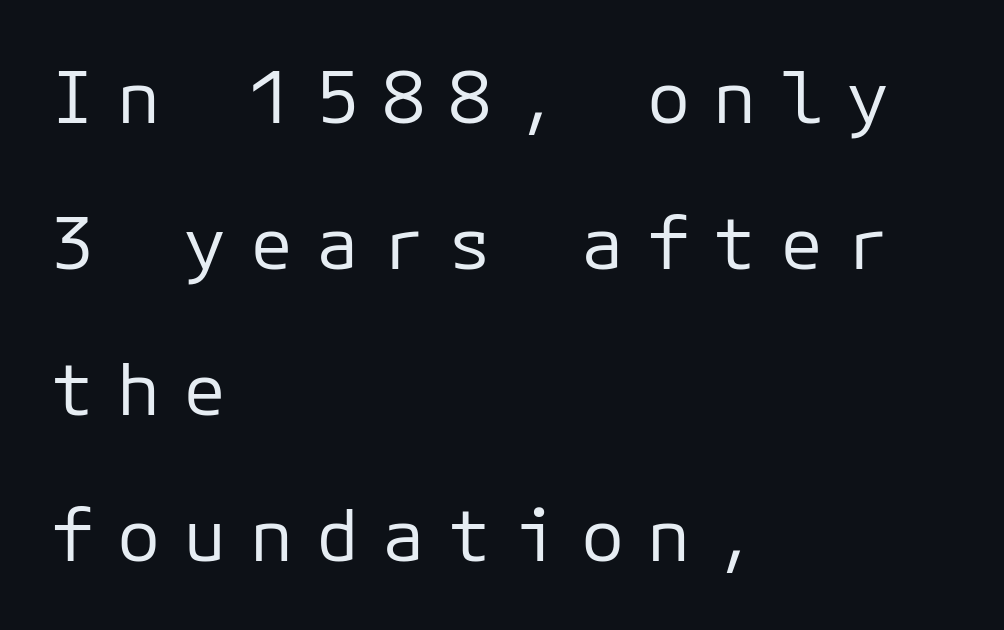
This rendering features lettering with no underline. The specimen reads as upright at a glance. The face used here is a sans, in the tradition of grotesques and geometrics. The rendering uses typewriter-style spacing with identical character cells. Each new line begins a long way beneath the previous one.
